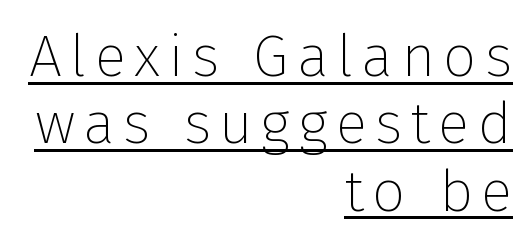
The letterforms sit at book weight or below. Notice how descenders almost collide with the ascenders below — that's tight leading. Where is the straight margin? On the right. Nope, not italic — everything's standing straight. Note the varied advance widths — an 'i' is clearly narrower than an 'm'.
